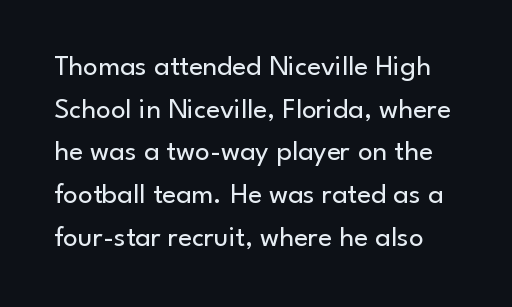
The image shows 29 px regular-weight sans-serif type, upright; set normal line spacing (1.47x), normal letter spacing, not underlined; low stroke contrast and a small x-height.
